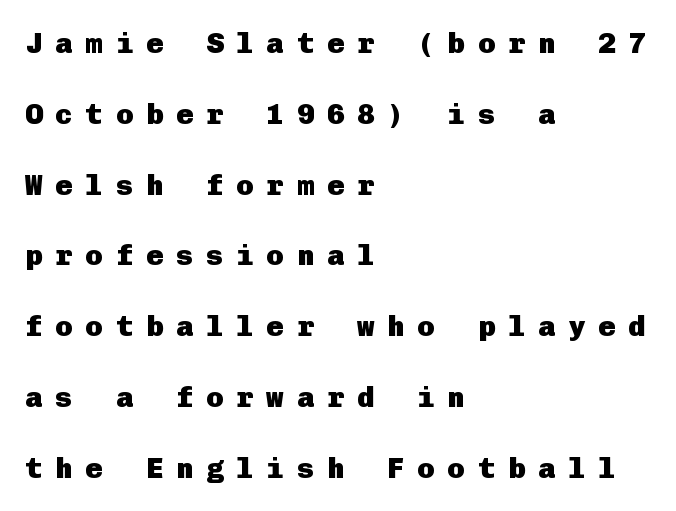
{"serif": "no", "italic": "no", "bold": "yes", "weight": "heavy", "width": "normal", "stroke_contrast": "low", "x_height": "medium", "underline": "no", "align": "left", "line_spacing": "loose", "line_spacing_ratio": 2.44, "letter_spacing": "wide", "letter_spacing_em": 0.44, "glyph_px": 29}
